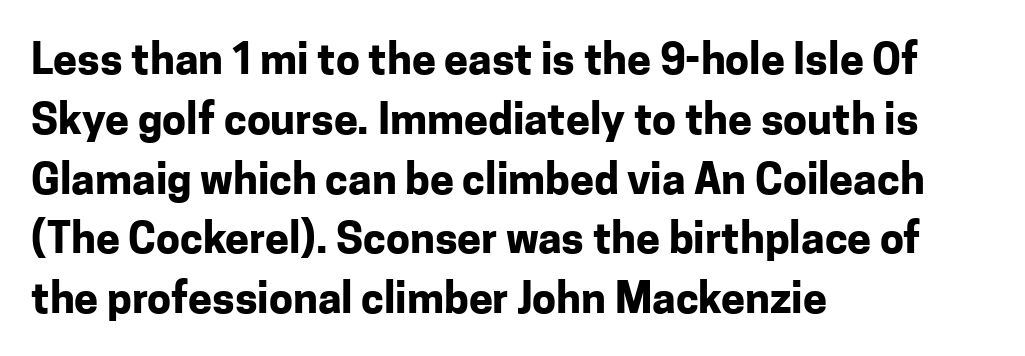
The image shows 43 px bold sans-serif type, upright; set left-aligned, normal line spacing (1.39x), normal letter spacing, not underlined; low stroke contrast and a medium x-height.
